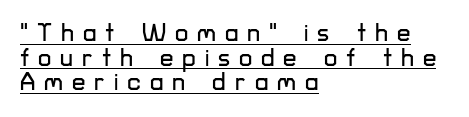
Compared with a centered layout, this one pins lines to the left instead. A roman cut, with each character standing at attention. Students, observe: this is what under-led, compact text looks like. Glyph-to-glyph distance is far greater than everyday printed text. This sample carries an underscore along the baseline area.
